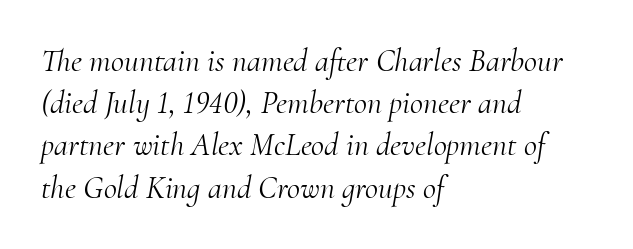
The image shows 32 px light serif type, italic (leaning right); set left-aligned, normal line spacing (1.32x), normal letter spacing, not underlined; medium stroke contrast and a small x-height.
